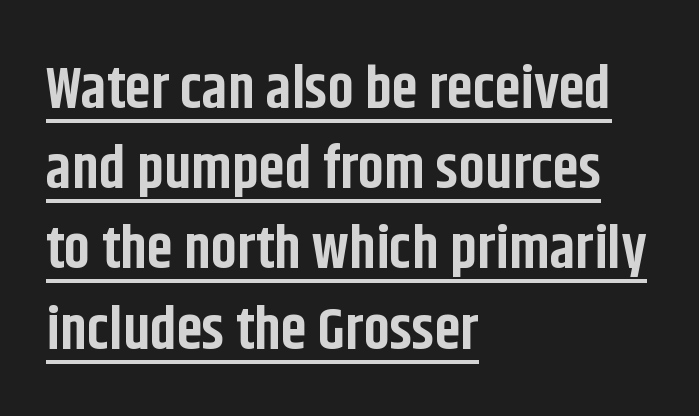
Q: Is the text bold? A: Yes.
Q: Is the text italic (slanted)? A: No, it is upright.
Q: Is the typeface a serif or a sans-serif typeface? A: Sans-serif.
Q: Is the text underlined? A: Yes.
Q: How is the paragraph aligned? A: Left-aligned.
Q: Is the spacing between letters normal or unusually wide? A: Normal.
Q: Is the spacing between lines tight, normal or loose? A: Normal.
Q: Width (condensed, normal, or wide)? A: Condensed.
Q: Stroke contrast? A: Low.
Q: x-height? A: Large.
Q: Monospaced? A: No.
